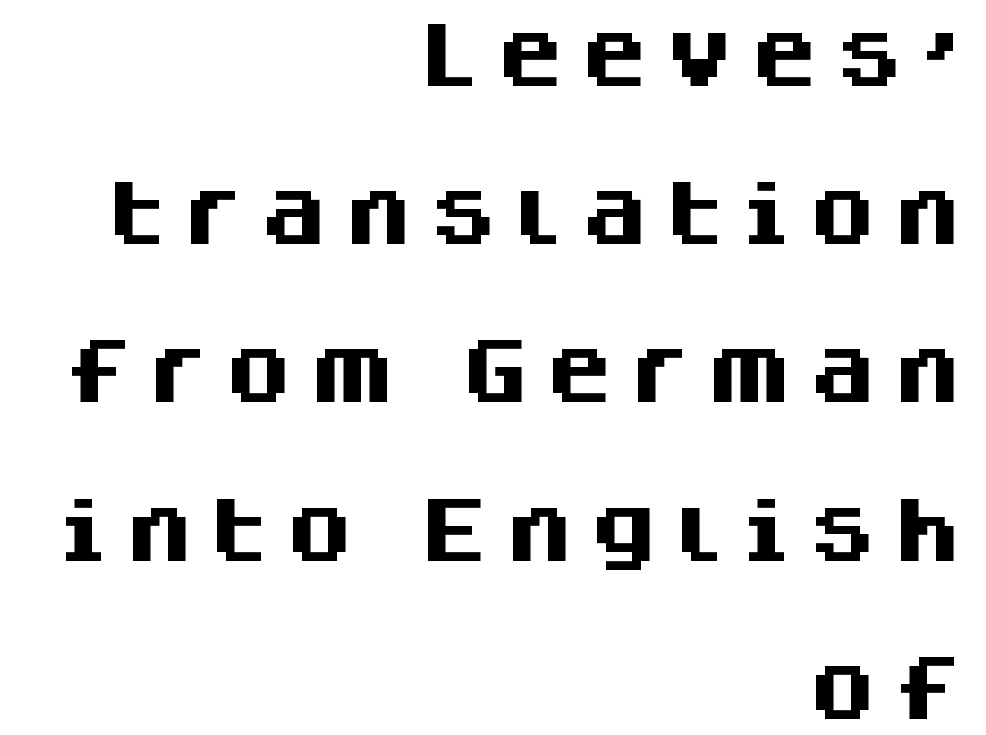
Q: Is the text bold? A: Yes.
Q: Is the text italic (slanted)? A: No, it is upright.
Q: Is the typeface a serif or a sans-serif typeface? A: Sans-serif.
Q: Is the text underlined? A: No.
Q: How is the paragraph aligned? A: Right-aligned.
Q: Is the spacing between letters normal or unusually wide? A: Unusually wide.
Q: Is the spacing between lines tight, normal or loose? A: Loose.
Q: Width (condensed, normal, or wide)? A: Normal.
Q: Stroke contrast? A: Medium.
Q: x-height? A: Large.
Q: Monospaced? A: No.
